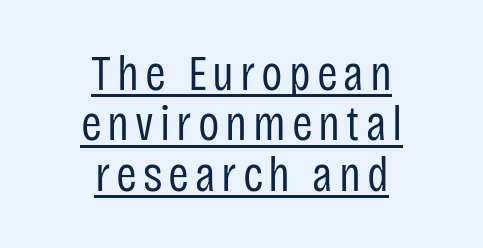
{"serif": "no", "italic": "no", "bold": "no", "weight": "regular", "width": "condensed", "stroke_contrast": "low", "x_height": "large", "monospaced": "no", "underline": "yes", "align": "center", "line_spacing": "tight", "line_spacing_ratio": 1.01, "glyph_px": 50}
